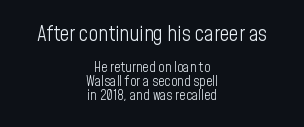
Q: Is the text bold? A: No.
Q: Is the text italic (slanted)? A: No, it is upright.
Q: Is the text underlined? A: No.
Q: How is the paragraph aligned? A: Centered.
Q: Is the spacing between letters normal or unusually wide? A: Normal.
Q: Is the spacing between lines tight, normal or loose? A: Tight.
Q: Which block of text is set in a larger size, the first (top) or the second (bottom)? A: The first (top) one.
